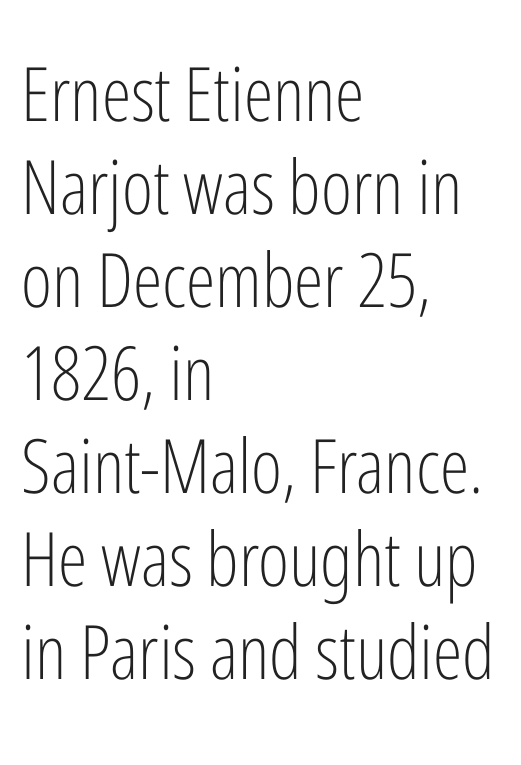
Q: Is the text bold? A: No.
Q: Is the text italic (slanted)? A: No, it is upright.
Q: Is the typeface a serif or a sans-serif typeface? A: Sans-serif.
Q: Is the text underlined? A: No.
Q: How is the paragraph aligned? A: Left-aligned.
Q: Is the spacing between letters normal or unusually wide? A: Normal.
Q: Width (condensed, normal, or wide)? A: Condensed.
Q: Stroke contrast? A: Low.
Q: x-height? A: Medium.
Q: Monospaced? A: No.
